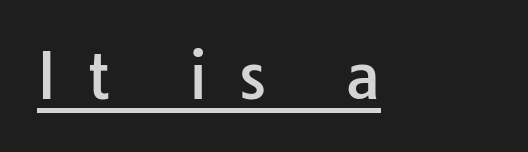
{"serif": "no", "italic": "no", "width": "normal", "stroke_contrast": "low", "x_height": "medium", "monospaced": "no", "underline": "yes", "letter_spacing": "wide", "letter_spacing_em": 0.49, "glyph_px": 62}
